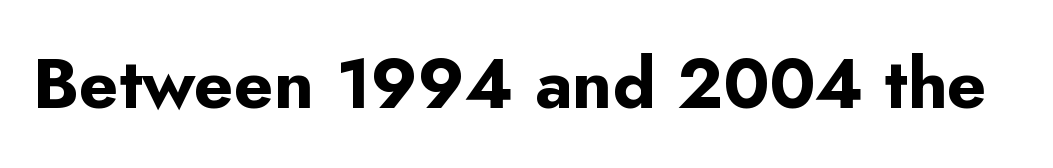
Bare-footed words on every line. Each letter's strokes conclude bluntly, with no projecting serifs. Looks like regular typesetting: each glyph gets only the width it needs. Typographic density is high because the face is bold. Tracking here is standard; glyphs follow each other at the usual distance.
